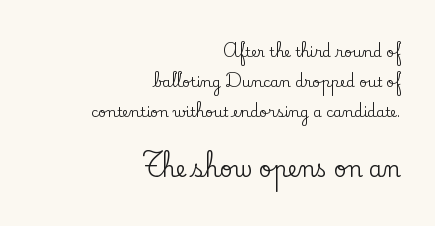
The image shows 22 px text type, upright; set right-aligned, loose line spacing (2.15x), normal letter spacing, not underlined; the second (bottom) block is 1.57x larger.
